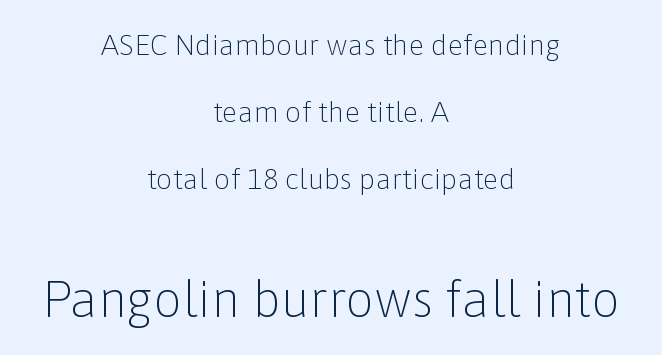
There is no visible air inserted between adjacent glyphs. Both edges are ragged and mirror each other, which tells us the setting is centered. In terms of letterform style, serifs are entirely absent. The space directly below the letters is spotless.
